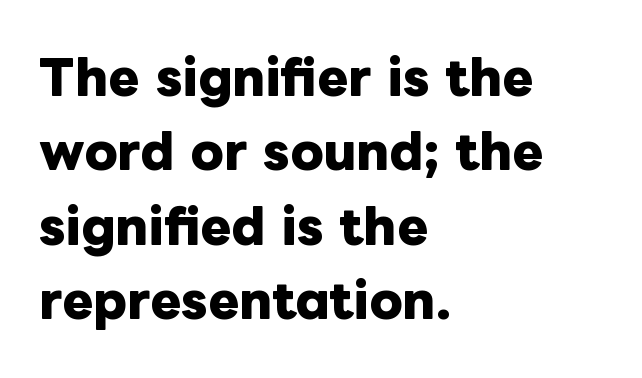
{"italic": "no", "bold": "yes", "weight": "heavy", "width": "normal", "stroke_contrast": "low", "x_height": "medium", "monospaced": "no", "underline": "no", "align": "left", "line_spacing": "normal", "line_spacing_ratio": 1.58, "letter_spacing": "normal", "letter_spacing_em": 0.0, "glyph_px": 47}
